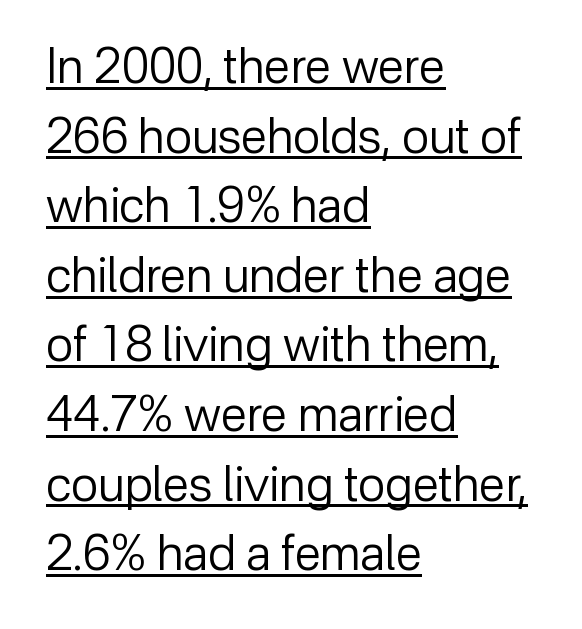
What kind of face is this? One without serifs — a sans. Summary of vertical rhythm: regular, with standard interline spacing. Weight: regular or lighter. The passage shown has conventional tracking throughout. Looks like regular typesetting: each glyph gets only the width it needs.
